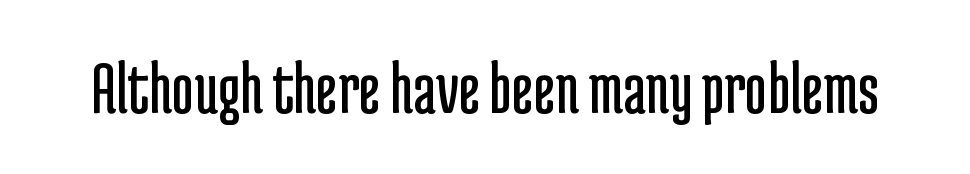
The image shows 76 px regular-weight, condensed sans-serif type, upright; set normal letter spacing, not underlined; low stroke contrast and a medium x-height.
